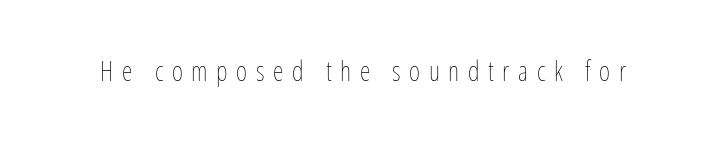
The image shows 27 px text type, upright; set unusually wide letter spacing (+0.32 em), not underlined.
